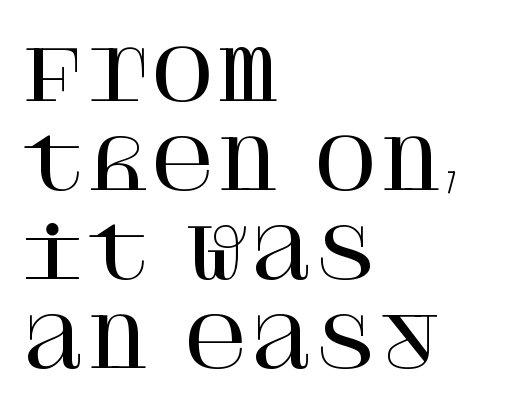
The zone under the glyphs is completely vacant. Tracking here is standard; glyphs follow each other at the usual distance. The lettering holds an erect, upright posture throughout. This block has exactly the height ordinary leading produces.
